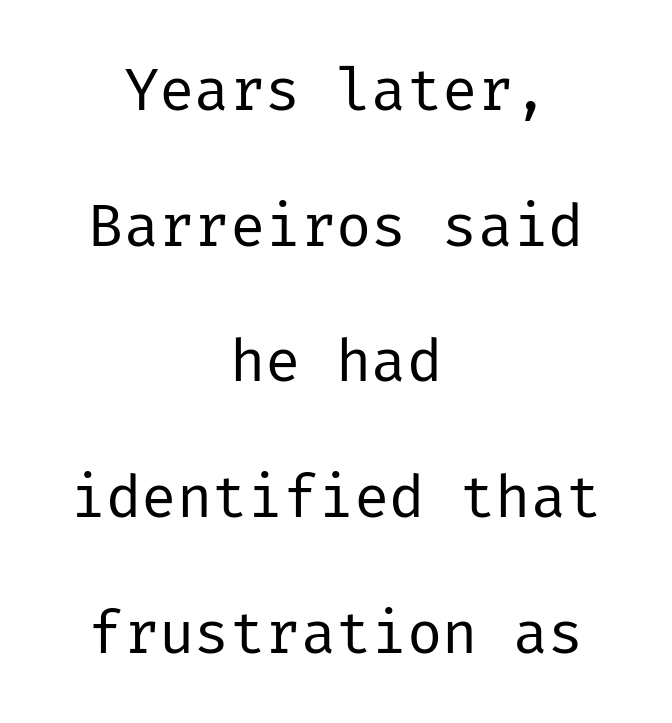
The image shows 59 px regular-weight sans-serif type, upright; set centered, loose line spacing (2.3x), normal letter spacing, not underlined; low stroke contrast and a medium x-height.
